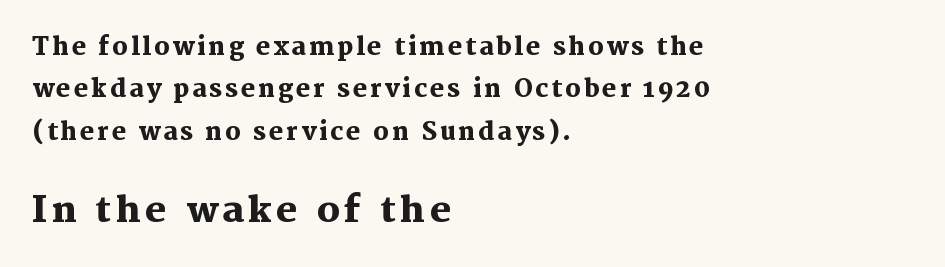
The image shows 36 px heavy serif type, upright; set left-aligned, line spacing 1.77x, not underlined; the second (bottom) block is 1.5x larger; medium stroke contrast and a medium x-height.
